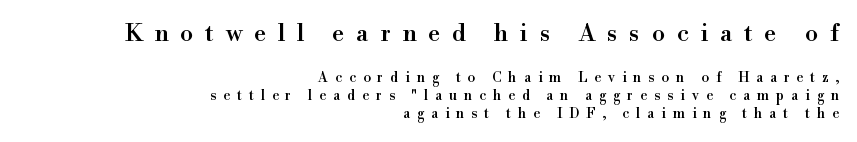
Q: Is the text italic (slanted)? A: No, it is upright.
Q: Is the text underlined? A: No.
Q: How is the paragraph aligned? A: Right-aligned.
Q: Is the spacing between letters normal or unusually wide? A: Unusually wide.
Q: Is the spacing between lines tight, normal or loose? A: Normal.
Q: Which block of text is set in a larger size, the first (top) or the second (bottom)? A: The first (top) one.
